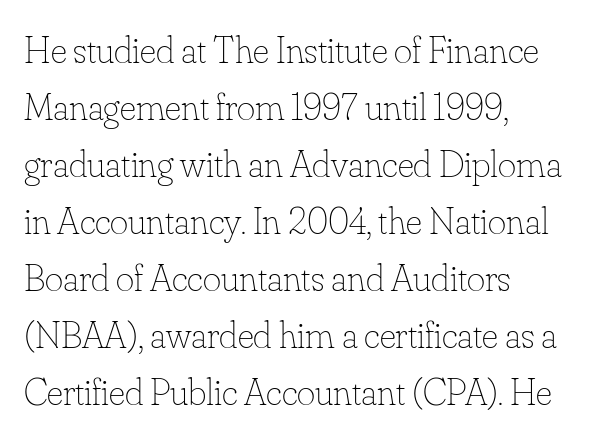
{"italic": "no", "bold": "no", "weight": "thin", "width": "normal", "stroke_contrast": "low", "x_height": "small", "monospaced": "no", "underline": "no", "align": "left", "line_spacing": "normal", "line_spacing_ratio": 1.46, "letter_spacing": "normal", "letter_spacing_em": 0.0, "glyph_px": 39}
